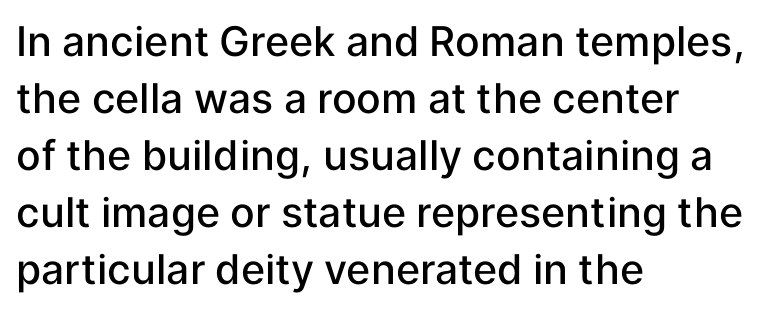
The image shows 41 px semibold sans-serif type, upright; set left-aligned, normal line spacing (1.39x), normal letter spacing, not underlined; low stroke contrast and a medium x-height.
